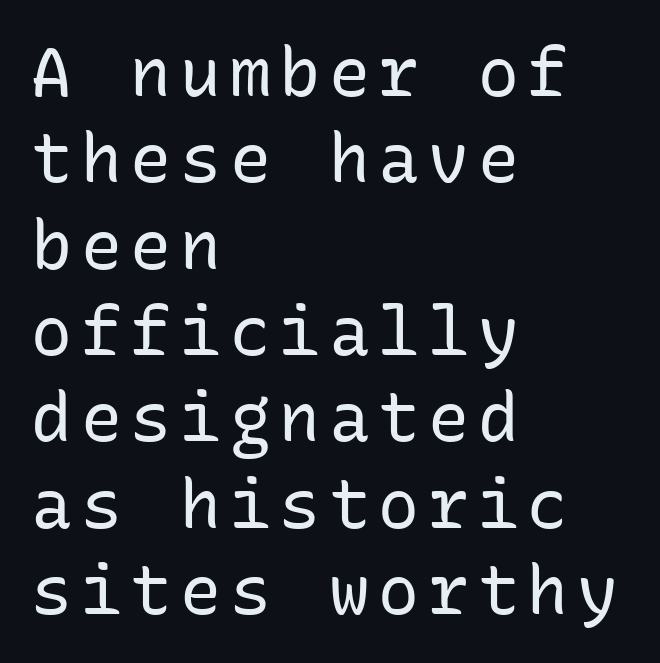
The image shows 68 px regular-weight sans-serif type, upright, monospaced; set left-aligned, normal line spacing (1.27x), not underlined; low stroke contrast and a medium x-height.
